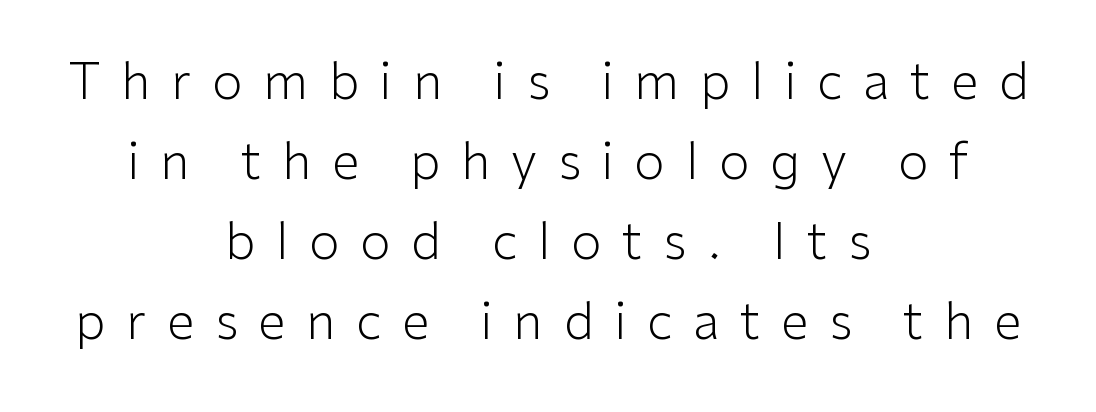
To sum up the face: it is a sans, with no serifs. Alignment: centered. The characters are drawn with everyday or finer stroke widths. Glance below the letters and you will spot only blank space. Words appear elongated and porous because spacing is wide. In terms of leading, this rendering sits right in the middle.
